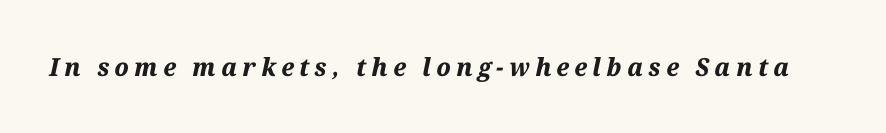
{"italic": "yes", "lean": "right", "slant_degrees": 12, "bold": "yes", "underline": "no", "letter_spacing": "wide", "letter_spacing_em": 0.21, "glyph_px": 25}
